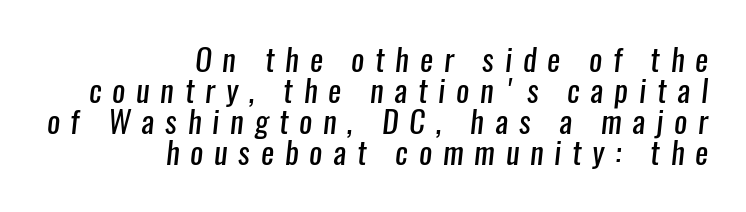
Underline: absent. This sample uses expanded letter spacing, leaving extra air between glyphs. These lines are composed in type without serifs. Notice how the passage keeps a crisp vertical edge on the right only.
